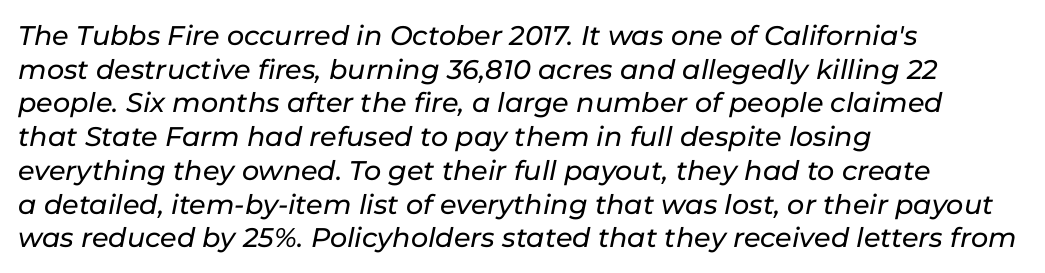
The axis of the letterforms is tilted away from vertical. The baseline area is clear. These lines are set flush left with a ragged right edge. Successive baselines arrive at the customary interval. There is no visible air inserted between adjacent glyphs.
